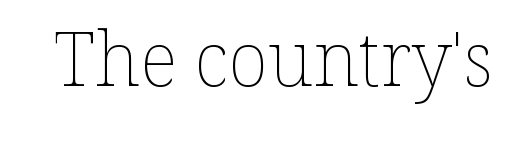
{"italic": "no", "bold": "no", "weight": "thin", "width": "normal", "stroke_contrast": "low", "x_height": "medium", "monospaced": "no", "underline": "no", "letter_spacing": "normal", "letter_spacing_em": 0.0, "glyph_px": 75}
